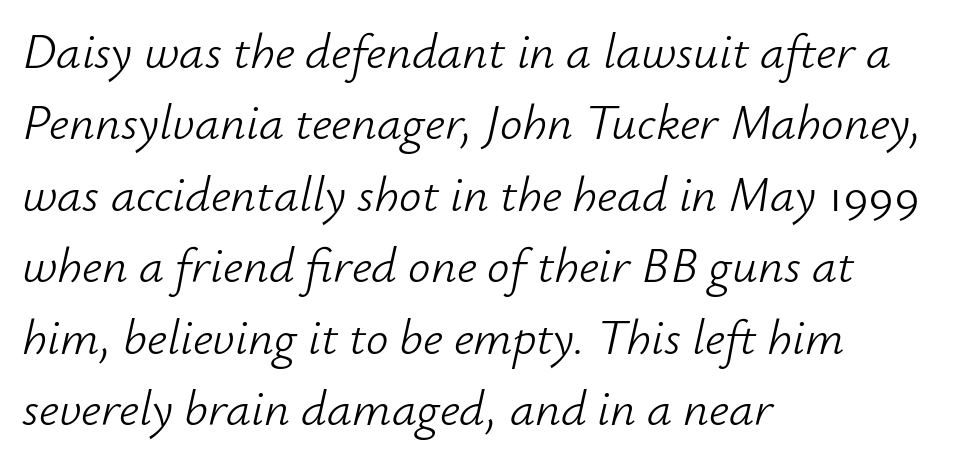
Q: Is the text bold? A: No.
Q: Is the text italic (slanted)? A: Yes, it leans right by about 12 degrees.
Q: Is the text underlined? A: No.
Q: How is the paragraph aligned? A: Left-aligned.
Q: Is the spacing between letters normal or unusually wide? A: Normal.
Q: Is the spacing between lines tight, normal or loose? A: Normal.
Q: Width (condensed, normal, or wide)? A: Normal.
Q: Stroke contrast? A: Low.
Q: x-height? A: Small.
Q: Monospaced? A: No.
